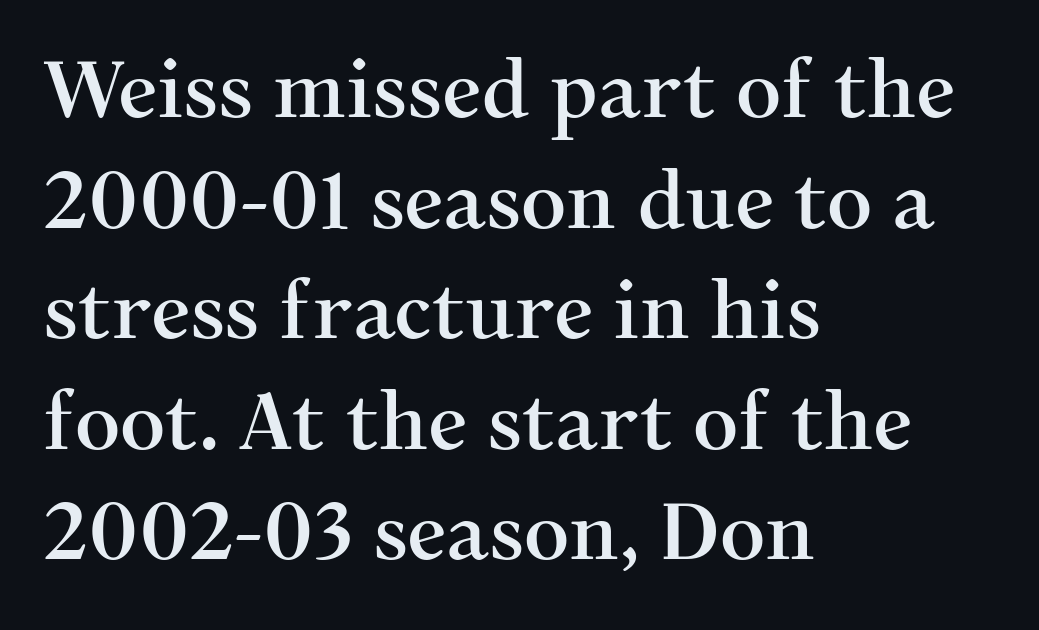
{"serif": "yes", "italic": "no", "width": "normal", "stroke_contrast": "medium", "x_height": "medium", "monospaced": "no", "underline": "no", "align": "left", "line_spacing": "normal", "line_spacing_ratio": 1.4, "letter_spacing": "normal", "letter_spacing_em": 0.0, "glyph_px": 79}
